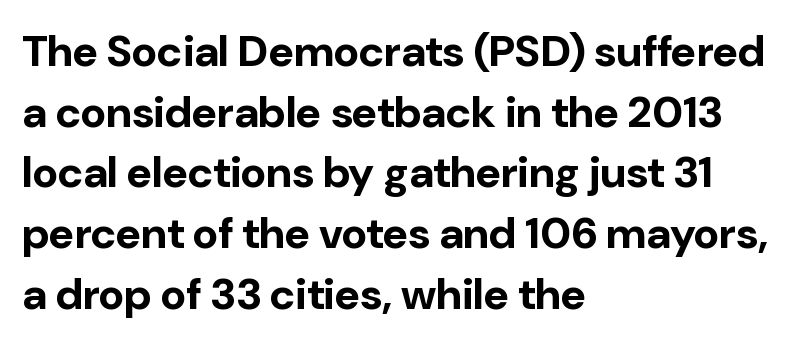
Compared with an ordinary text face, these strokes are far heavier — a full bold. This rendering employs a face without finishing strokes, i.e., a sans-serif. Baseline-to-baseline distance is the conventional proportion of letter height. Is the letter spacing exaggerated? No — it looks like the ordinary default. The ragged edge is on the right, which tells us the setting is flush left.
